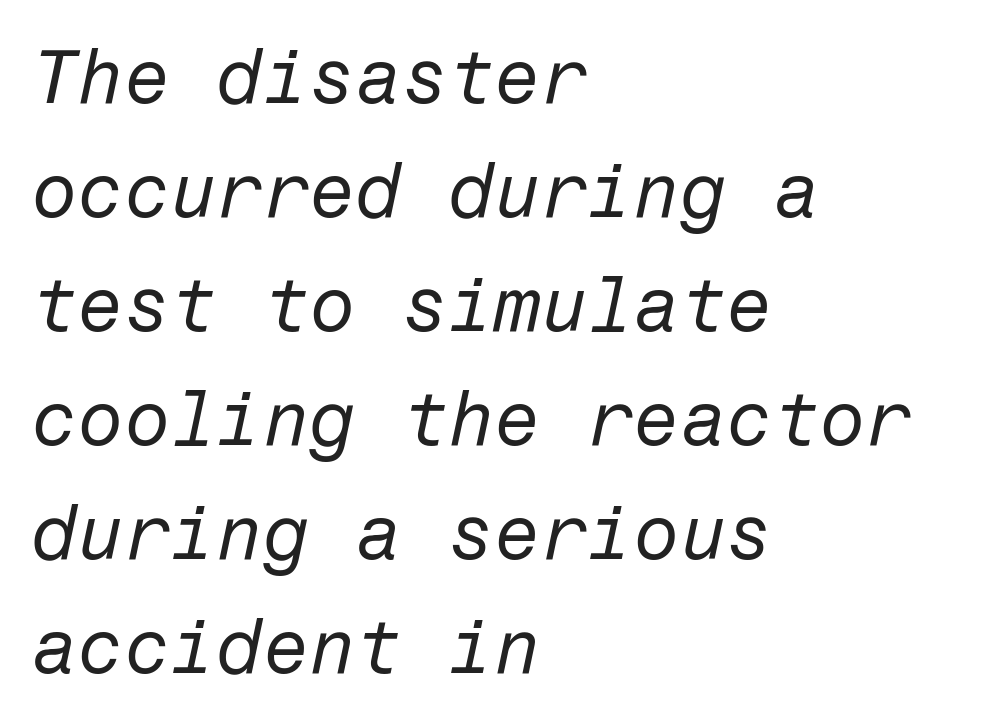
{"italic": "yes", "lean": "right", "slant_degrees": 12, "bold": "no", "weight": "regular", "width": "normal", "stroke_contrast": "low", "x_height": "medium", "underline": "no", "align": "left", "line_spacing": "normal", "line_spacing_ratio": 1.52, "letter_spacing": "normal", "letter_spacing_em": 0.0, "glyph_px": 75}
